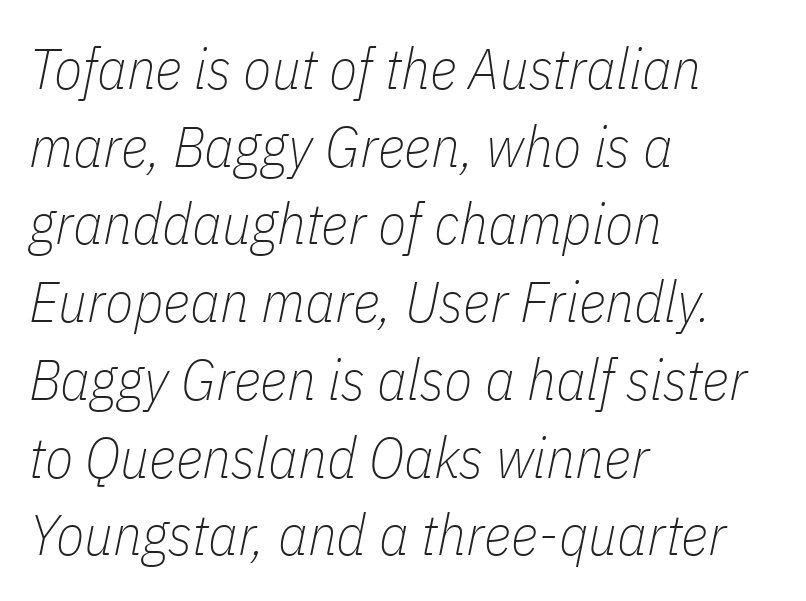
{"italic": "yes", "lean": "right", "slant_degrees": 11, "bold": "no", "weight": "thin", "width": "condensed", "stroke_contrast": "low", "x_height": "medium", "monospaced": "no", "underline": "no", "align": "left", "line_spacing": "normal", "line_spacing_ratio": 1.34, "letter_spacing": "normal", "letter_spacing_em": 0.0, "glyph_px": 58}
